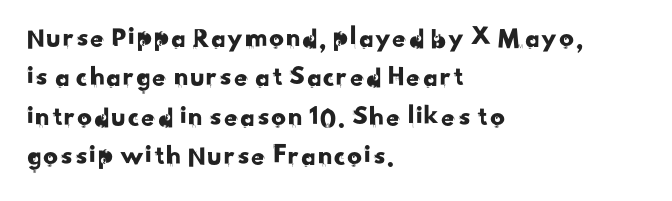
The image shows 29 px sans-serif type; set left-aligned, normal line spacing (1.36x), normal letter spacing, not underlined; low stroke contrast and a small x-height.
